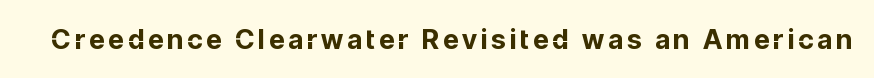
{"italic": "no", "bold": "yes", "underline": "no", "glyph_px": 27}
